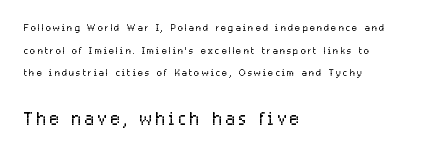
The image shows 25 px text type, upright; set left-aligned, normal line spacing (1.62x), not underlined; the second (bottom) block is 1.79x larger.
